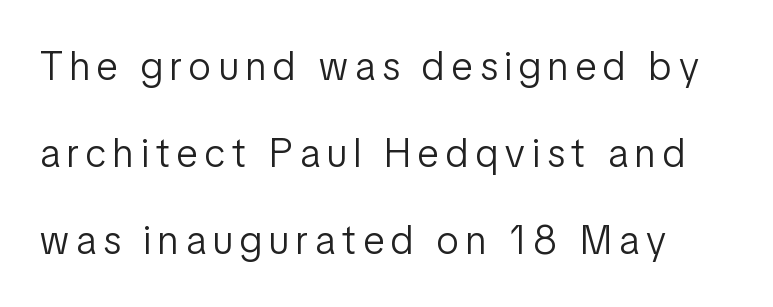
Q: Is the text bold? A: No.
Q: Is the text italic (slanted)? A: No, it is upright.
Q: Is the typeface a serif or a sans-serif typeface? A: Sans-serif.
Q: Is the text underlined? A: No.
Q: Is the spacing between lines tight, normal or loose? A: Loose.
Q: Width (condensed, normal, or wide)? A: Condensed.
Q: Stroke contrast? A: Low.
Q: x-height? A: Medium.
Q: Monospaced? A: No.
